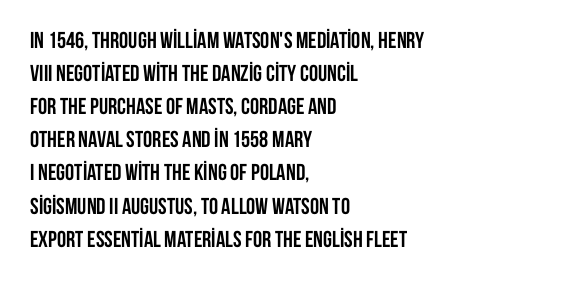
The image shows 23 px bold type, upright; set left-aligned, normal line spacing (1.44x), normal letter spacing, not underlined.
